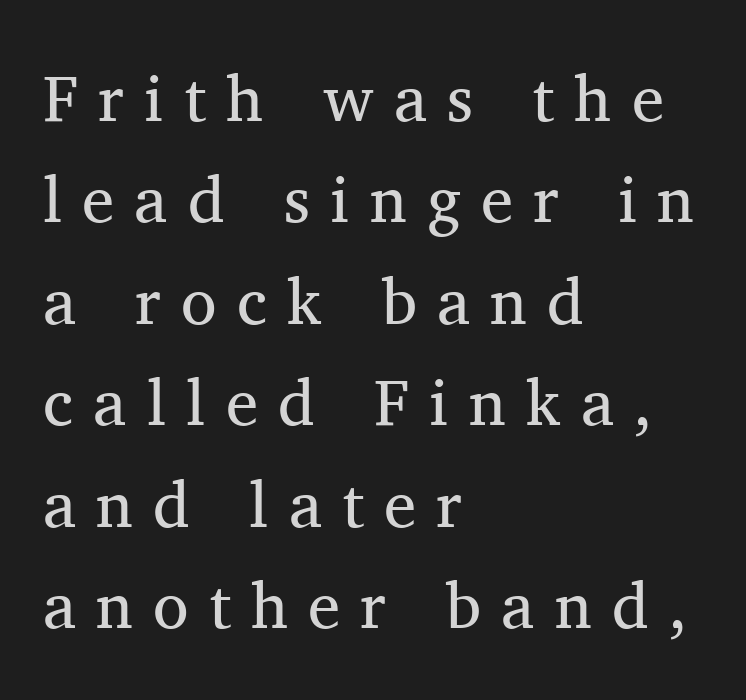
The image shows 65 px regular-weight serif type, upright; set left-aligned, normal line spacing (1.56x), unusually wide letter spacing (+0.31 em), not underlined; medium stroke contrast and a medium x-height.
